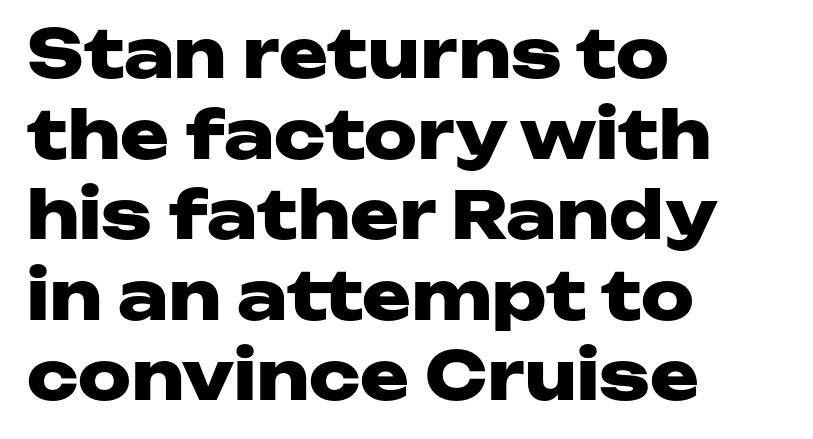
{"serif": "no", "italic": "no", "bold": "yes", "weight": "heavy", "width": "wide", "stroke_contrast": "low", "x_height": "medium", "monospaced": "no", "underline": "no", "align": "left", "line_spacing_ratio": 1.22, "letter_spacing": "normal", "letter_spacing_em": 0.0, "glyph_px": 66}
